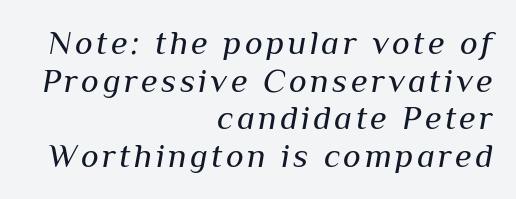
{"italic": "yes", "lean": "right", "slant_degrees": 10, "bold": "no", "weight": "regular", "width": "normal", "stroke_contrast": "medium", "x_height": "medium", "monospaced": "no", "underline": "no", "align": "right", "line_spacing": "tight", "line_spacing_ratio": 1.11, "glyph_px": 34}
